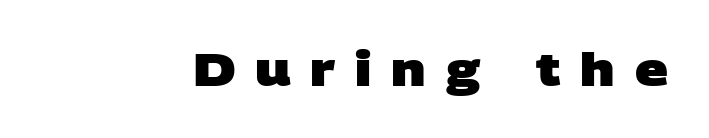
Plenty of ink on the page — the face is bold. The text was rendered using a sans face with plain stroke endings. The strip under each line holds only bare page. Here the designer chose a conventional face with non-uniform glyph widths. Loose tracking; the words dissolve into strings of separated letters.
